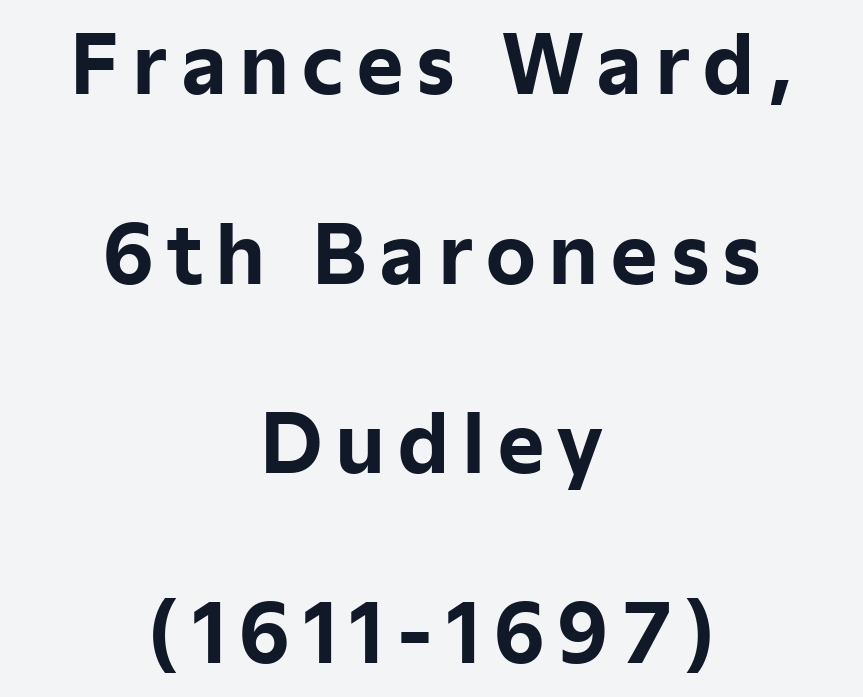
The zone under the glyphs is completely vacant. Every row of glyphs is offset so its center matches the block's center. I'd call this a sans setting — the letters go barefoot. Think of a printed novel: that variable character pitch is what you see here. Emphasis by weight is at full strength: bold.
